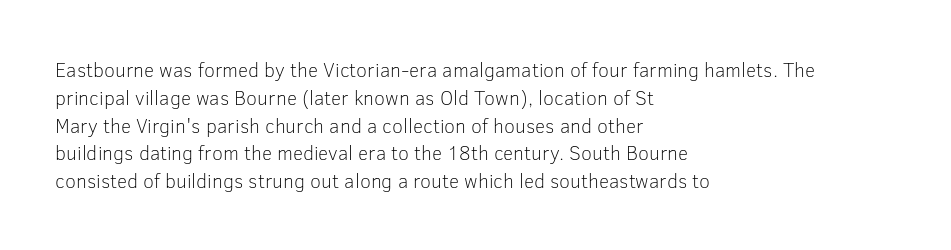
Q: Is the text bold? A: No.
Q: Is the text italic (slanted)? A: No, it is upright.
Q: Is the text underlined? A: No.
Q: How is the paragraph aligned? A: Left-aligned.
Q: Is the spacing between letters normal or unusually wide? A: Normal.
Q: Is the spacing between lines tight, normal or loose? A: Normal.
